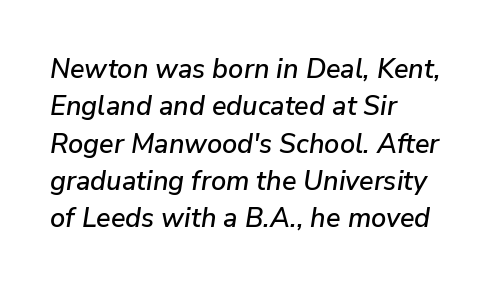
This rendering uses left alignment, leaving the right contour irregular. The zone under the glyphs is completely vacant. Rows of type keep a routine distance in the vertical direction. What stands out about the letter spacing? Nothing — it is the standard amount. You can tell it's italic because the verticals aren't actually vertical.
